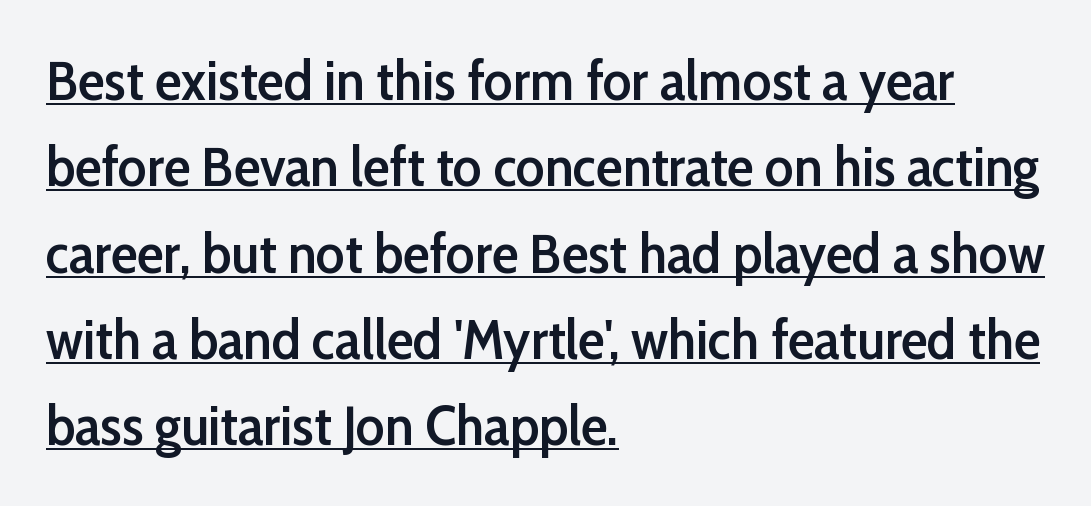
Q: Is the text bold? A: Semi-bold.
Q: Is the text italic (slanted)? A: No, it is upright.
Q: Is the typeface a serif or a sans-serif typeface? A: Sans-serif.
Q: Is the text underlined? A: Yes.
Q: How is the paragraph aligned? A: Left-aligned.
Q: Is the spacing between letters normal or unusually wide? A: Normal.
Q: Is the spacing between lines tight, normal or loose? A: Normal.
Q: Width (condensed, normal, or wide)? A: Normal.
Q: Stroke contrast? A: Low.
Q: x-height? A: Medium.
Q: Monospaced? A: No.
